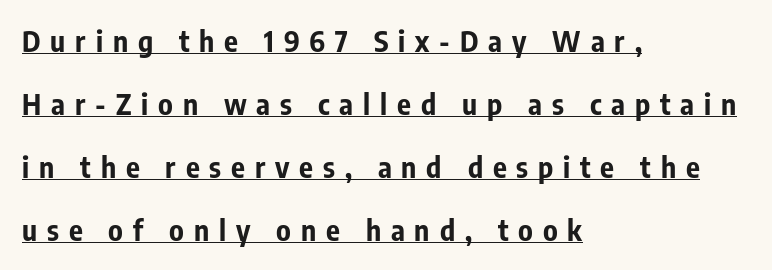
Q: Is the text bold? A: Yes.
Q: Is the text italic (slanted)? A: No, it is upright.
Q: Is the typeface a serif or a sans-serif typeface? A: Sans-serif.
Q: Is the text underlined? A: Yes.
Q: How is the paragraph aligned? A: Left-aligned.
Q: Is the spacing between letters normal or unusually wide? A: Unusually wide.
Q: Is the spacing between lines tight, normal or loose? A: Loose.
Q: Width (condensed, normal, or wide)? A: Condensed.
Q: Stroke contrast? A: Low.
Q: x-height? A: Medium.
Q: Monospaced? A: No.
